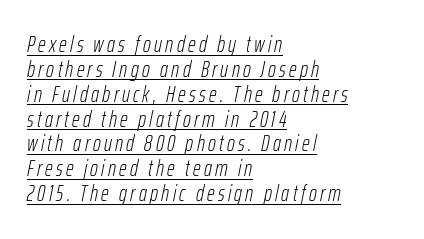
{"italic": "yes", "lean": "right", "slant_degrees": 12, "bold": "no", "underline": "yes", "align": "left", "line_spacing": "tight", "line_spacing_ratio": 1.13, "glyph_px": 22}
